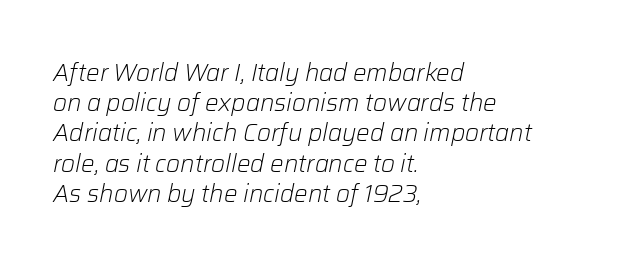
{"italic": "yes", "lean": "right", "slant_degrees": 12, "bold": "no", "underline": "no", "align": "left", "line_spacing": "normal", "line_spacing_ratio": 1.26, "letter_spacing": "normal", "letter_spacing_em": 0.0, "glyph_px": 24}
